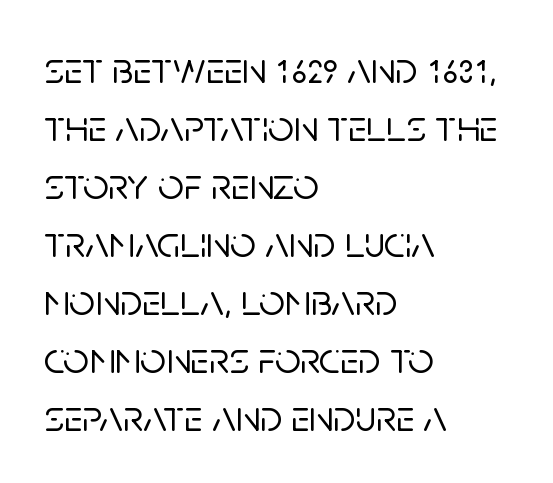
There is no visible air inserted between adjacent glyphs. The letters stand upright; this is a roman face. Is this a fixed-width face? No — the glyphs have proportional, varying widths. In terms of leading, this rendering sits right in the middle. Each line starts at the same left margin while the right side varies. Honestly, there is no underline to notice here at all.
